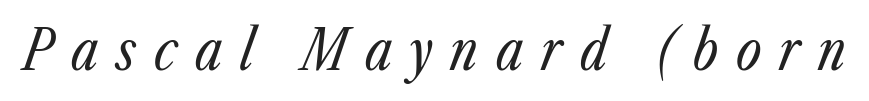
Q: Is the text bold? A: No.
Q: Is the text italic (slanted)? A: Yes, it leans right by about 23 degrees.
Q: Is the text underlined? A: No.
Q: Is the spacing between letters normal or unusually wide? A: Unusually wide.
Q: Width (condensed, normal, or wide)? A: Condensed.
Q: Stroke contrast? A: Low.
Q: x-height? A: Medium.
Q: Monospaced? A: No.
